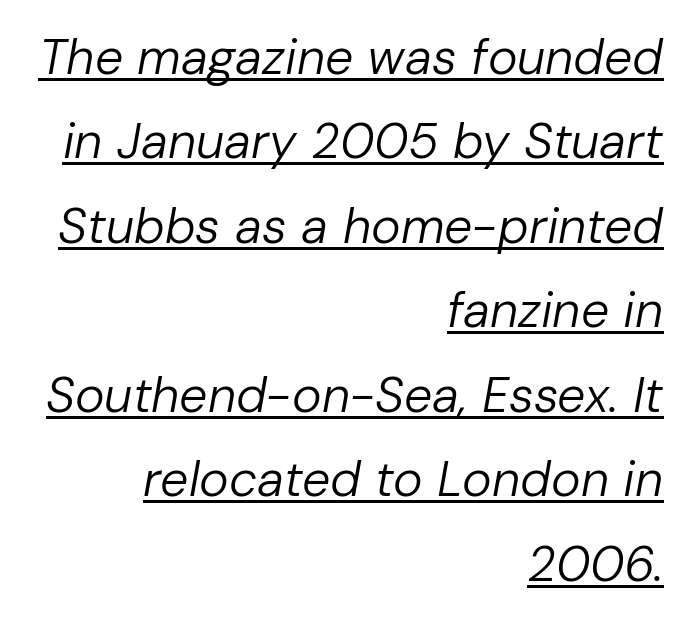
The image shows 50 px regular-weight type, italic (leaning right); set right-aligned, normal line spacing (1.69x), normal letter spacing, underlined; low stroke contrast and a medium x-height.
